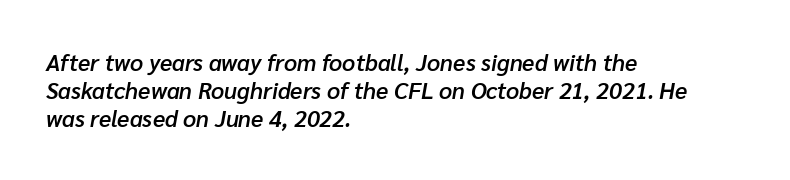
The glyphs look as if they've been sheared to an angle. The strip under each line holds only bare page. The passage is arranged the way most books set body copy — flush left. Look at the stroke-to-counter ratio: somewhat heavy, a semibold. Spacing between characters is what you'd get straight out of the box.
